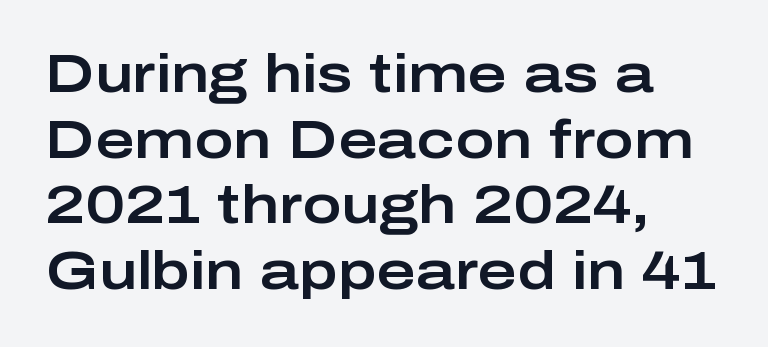
Q: Is the text italic (slanted)? A: No, it is upright.
Q: Is the typeface a serif or a sans-serif typeface? A: Sans-serif.
Q: Is the text underlined? A: No.
Q: How is the paragraph aligned? A: Left-aligned.
Q: Is the spacing between letters normal or unusually wide? A: Normal.
Q: Width (condensed, normal, or wide)? A: Wide.
Q: Stroke contrast? A: Low.
Q: x-height? A: Medium.
Q: Monospaced? A: No.
